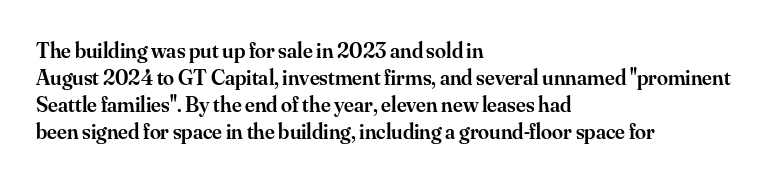
Q: Is the text bold? A: Semi-bold.
Q: Is the text italic (slanted)? A: No, it is upright.
Q: Is the text underlined? A: No.
Q: How is the paragraph aligned? A: Left-aligned.
Q: Is the spacing between letters normal or unusually wide? A: Normal.
